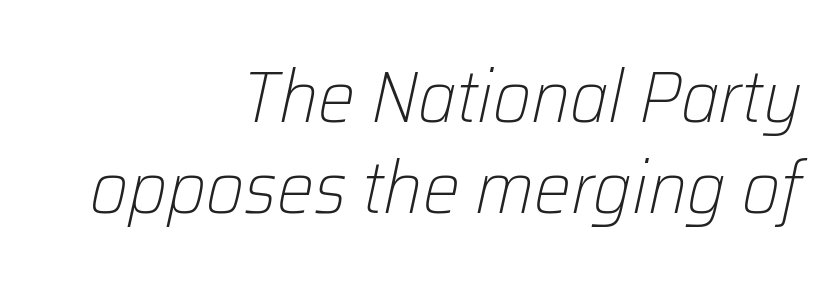
Q: Is the text bold? A: No.
Q: Is the text italic (slanted)? A: Yes, it leans right by about 12 degrees.
Q: Is the text underlined? A: No.
Q: How is the paragraph aligned? A: Right-aligned.
Q: Is the spacing between letters normal or unusually wide? A: Normal.
Q: Width (condensed, normal, or wide)? A: Normal.
Q: Stroke contrast? A: Low.
Q: x-height? A: Medium.
Q: Monospaced? A: No.
